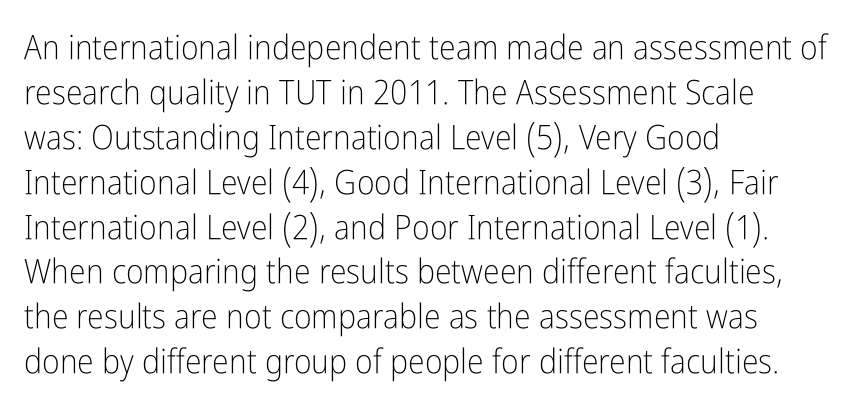
{"serif": "no", "italic": "no", "bold": "no", "weight": "light", "width": "condensed", "stroke_contrast": "low", "x_height": "medium", "monospaced": "no", "underline": "no", "align": "left", "line_spacing": "normal", "line_spacing_ratio": 1.32, "letter_spacing": "normal", "letter_spacing_em": 0.0, "glyph_px": 34}
